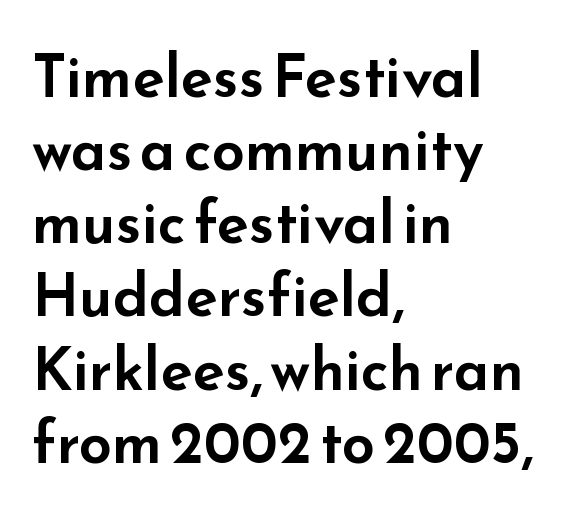
{"serif": "no", "italic": "no", "width": "wide", "stroke_contrast": "low", "x_height": "small", "monospaced": "no", "underline": "no", "align": "left", "line_spacing_ratio": 1.24, "letter_spacing": "normal", "letter_spacing_em": 0.0, "glyph_px": 59}
